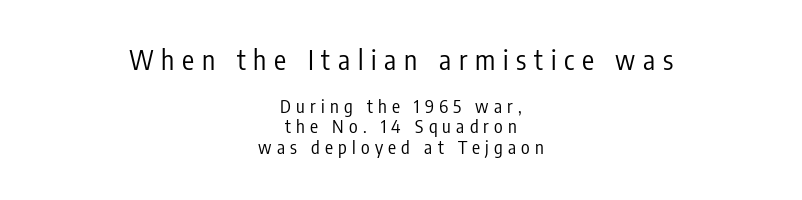
{"italic": "no", "bold": "no", "underline": "no", "align": "center", "line_spacing": "tight", "line_spacing_ratio": 1.13, "letter_spacing": "wide", "letter_spacing_em": 0.29, "larger_block": "first", "size_ratio": 1.5, "glyph_px": 27}
